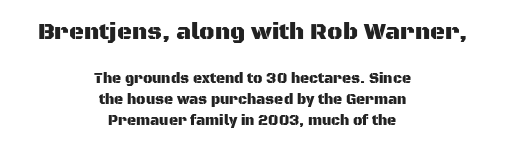
{"italic": "no", "underline": "no", "align": "center", "line_spacing": "normal", "line_spacing_ratio": 1.5, "letter_spacing": "normal", "letter_spacing_em": 0.0, "larger_block": "first", "size_ratio": 1.64, "glyph_px": 23}
